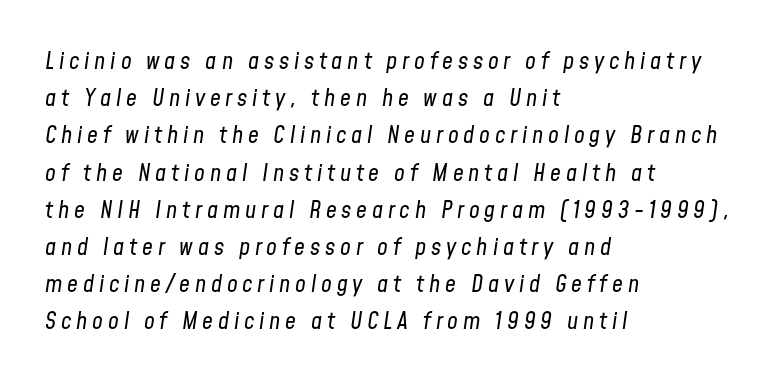
The image shows 24 px text type, italic (leaning right); set left-aligned, normal line spacing (1.55x), unusually wide letter spacing (+0.2 em), not underlined.
